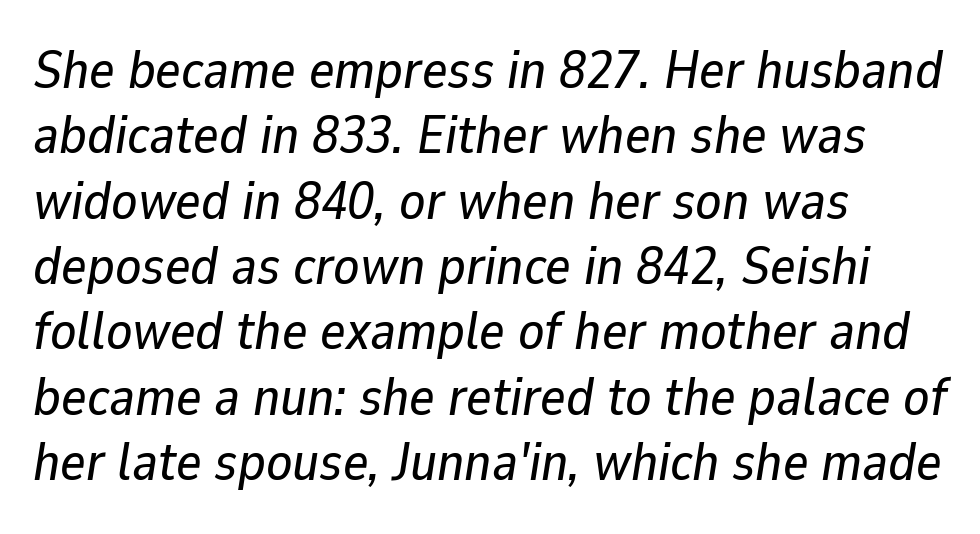
Glyph-to-glyph distance matches everyday printed text. Slanted lettering throughout. Honestly, there is no underline to notice here at all. You could not count columns in this text — the font is proportionally spaced. This rendering uses left alignment, leaving the right contour irregular.
